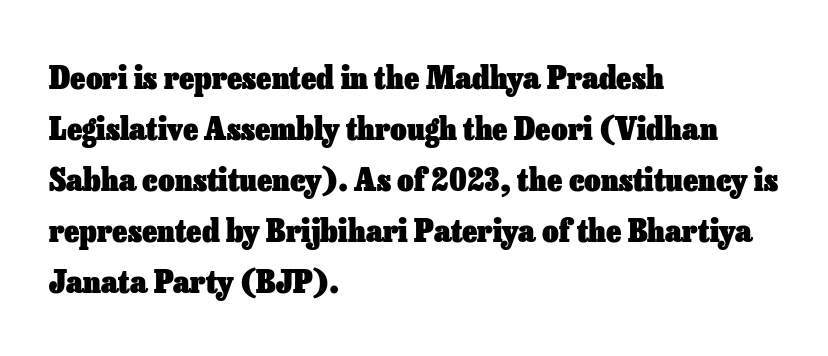
Q: Is the text bold? A: Yes.
Q: Is the text italic (slanted)? A: No, it is upright.
Q: Is the text underlined? A: No.
Q: How is the paragraph aligned? A: Left-aligned.
Q: Is the spacing between letters normal or unusually wide? A: Normal.
Q: Is the spacing between lines tight, normal or loose? A: Normal.
Q: Width (condensed, normal, or wide)? A: Normal.
Q: Stroke contrast? A: Low.
Q: x-height? A: Medium.
Q: Monospaced? A: No.
